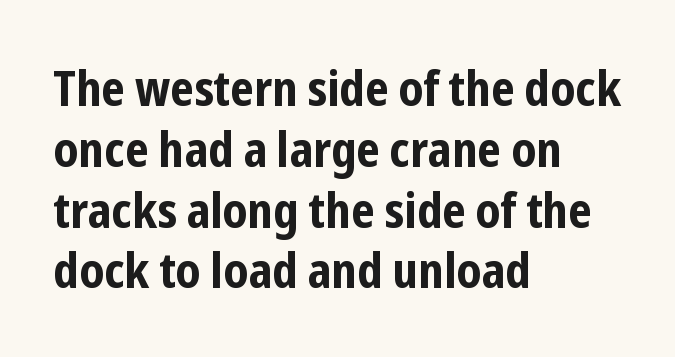
{"serif": "no", "italic": "no", "bold": "yes", "weight": "bold", "width": "condensed", "stroke_contrast": "low", "x_height": "medium", "monospaced": "no", "underline": "no", "align": "left", "line_spacing_ratio": 1.24, "letter_spacing": "normal", "letter_spacing_em": 0.0, "glyph_px": 49}
